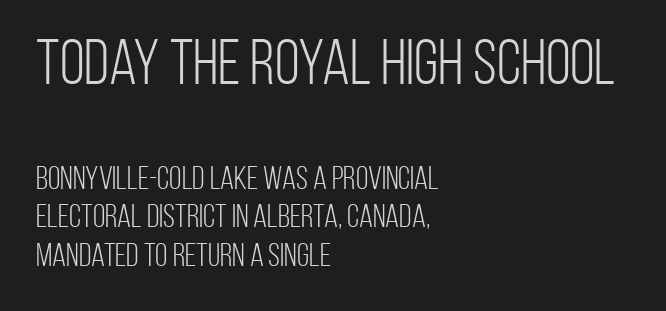
The image shows 64 px light, condensed sans-serif type, upright; set left-aligned, line spacing 1.21x, normal letter spacing, not underlined; the first (top) block is 2.0x larger; low stroke contrast and a large x-height.
